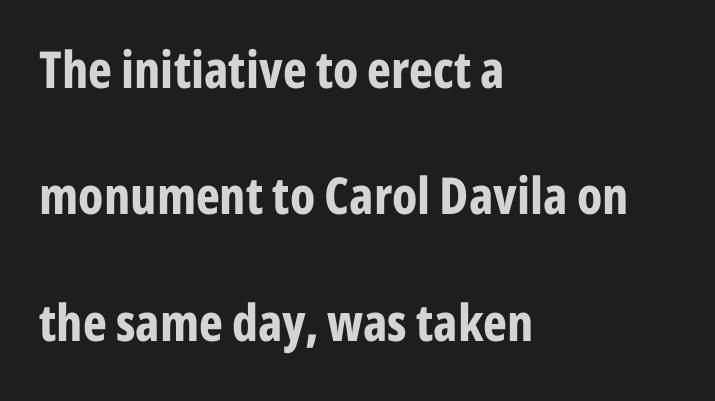
{"serif": "no", "italic": "no", "bold": "yes", "weight": "bold", "width": "condensed", "stroke_contrast": "low", "x_height": "medium", "monospaced": "no", "underline": "no", "align": "left", "line_spacing": "loose", "line_spacing_ratio": 2.48, "letter_spacing": "normal", "letter_spacing_em": 0.0, "glyph_px": 51}
